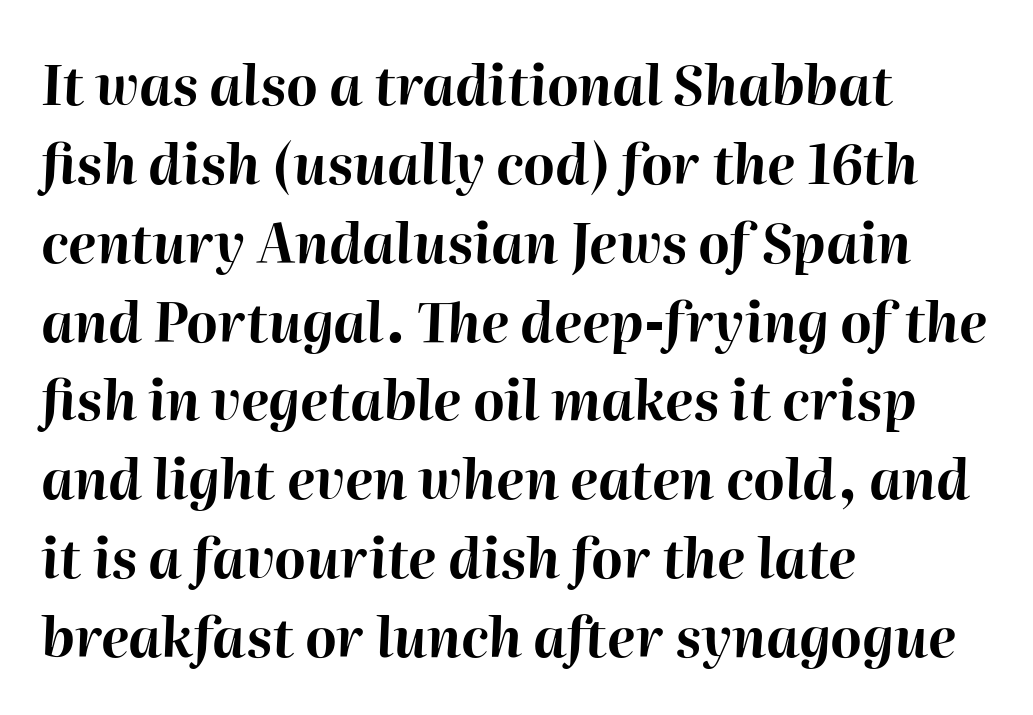
{"italic": "yes", "lean": "right", "slant_degrees": 2, "bold": "yes", "weight": "bold", "width": "normal", "stroke_contrast": "high", "x_height": "medium", "monospaced": "no", "underline": "no", "align": "left", "line_spacing": "normal", "line_spacing_ratio": 1.46, "letter_spacing": "normal", "letter_spacing_em": 0.0, "glyph_px": 54}
